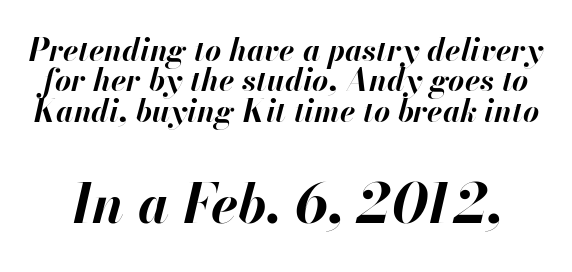
The image shows 55 px bold type, italic (leaning right); set tight line spacing (0.98x), normal letter spacing, not underlined; the second (bottom) block is 1.77x larger; high stroke contrast and a small x-height.
